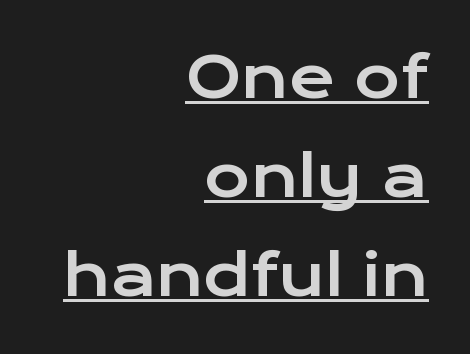
The glyphs in this specimen are sans serif. Posture: vertical. The typesetter chose a ragged-left arrangement here. You could call the tracking neutral — neither tight nor loose.
